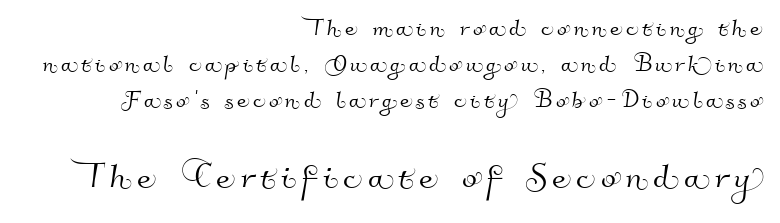
The image shows 44 px sans-serif type; set right-aligned, line spacing 1.24x, not underlined; the second (bottom) block is 1.52x larger; high stroke contrast and a small x-height.
